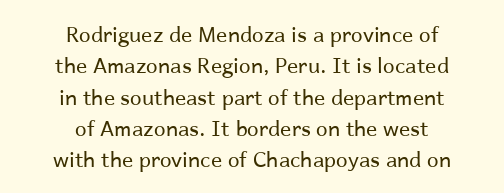
Q: Is the text bold? A: No.
Q: Is the text italic (slanted)? A: No, it is upright.
Q: Is the text underlined? A: No.
Q: How is the paragraph aligned? A: Centered.
Q: Is the spacing between letters normal or unusually wide? A: Normal.
Q: Is the spacing between lines tight, normal or loose? A: Normal.
